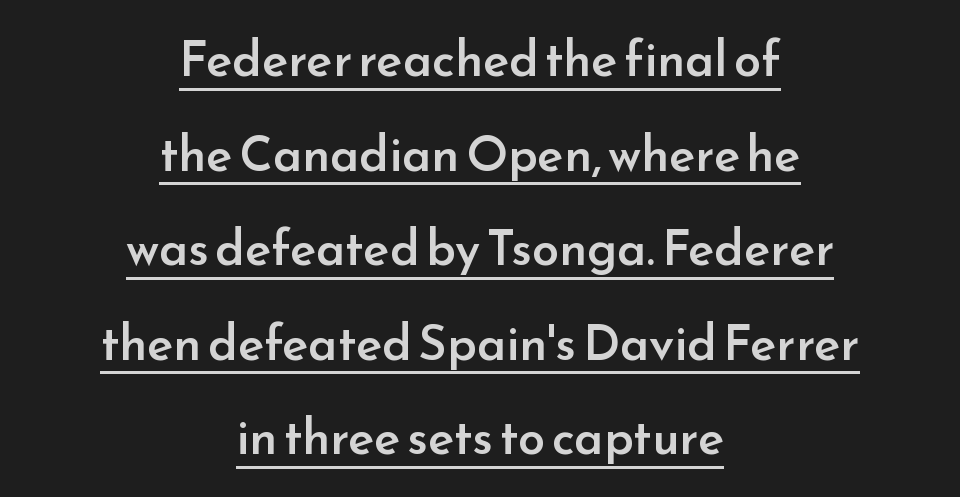
The image shows 49 px semibold sans-serif type, upright; set centered, loose line spacing (1.93x), normal letter spacing, underlined; low stroke contrast and a small x-height.
